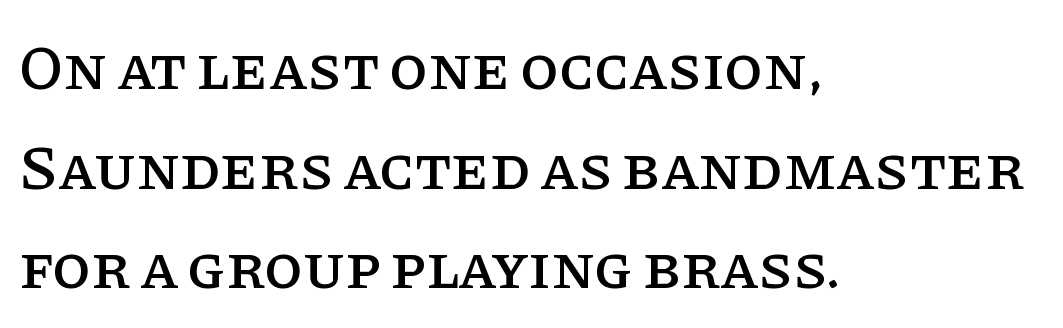
You could not count columns in this text — the font is proportionally spaced. The tracking reads as untouched default to a designer's eye. Each letter's strokes conclude with small projecting serifs. Designer's note — italics off, roman on. Quick note: underline off.
